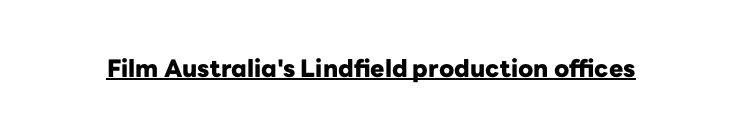
Q: Is the text bold? A: Yes.
Q: Is the text italic (slanted)? A: No, it is upright.
Q: Is the text underlined? A: Yes.
Q: Is the spacing between letters normal or unusually wide? A: Normal.
